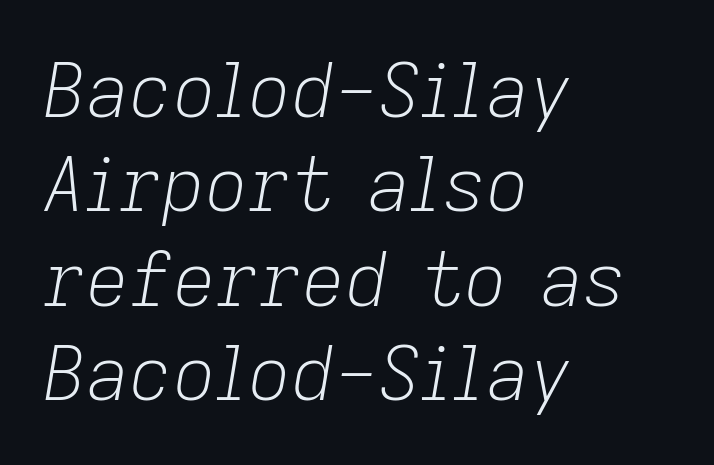
Q: Is the text bold? A: No.
Q: Is the text italic (slanted)? A: Yes, it leans right by about 9 degrees.
Q: Is the text underlined? A: No.
Q: How is the paragraph aligned? A: Left-aligned.
Q: Is the spacing between letters normal or unusually wide? A: Normal.
Q: Is the spacing between lines tight, normal or loose? A: Normal.
Q: Width (condensed, normal, or wide)? A: Normal.
Q: Stroke contrast? A: Low.
Q: x-height? A: Medium.
Q: Monospaced? A: No.
